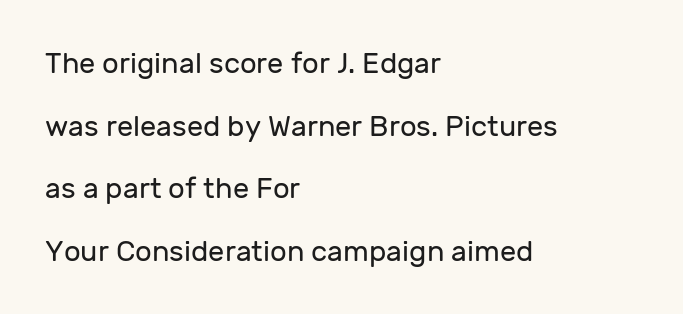
In terms of letterform style, serifs are entirely absent. The ragged edge is on the right, which tells us the setting is flush left. This sample trades compactness for vertical openness between lines. These lines keep a tight, regular rhythm from letter to letter.
